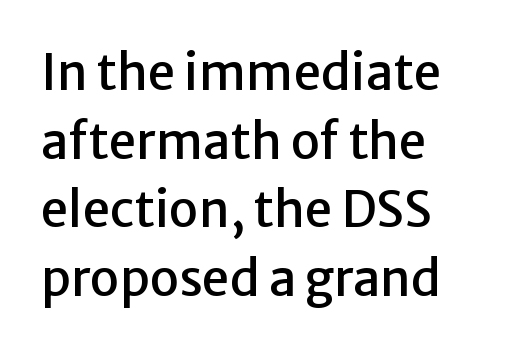
Q: Is the text italic (slanted)? A: No, it is upright.
Q: Is the typeface a serif or a sans-serif typeface? A: Sans-serif.
Q: Is the text underlined? A: No.
Q: How is the paragraph aligned? A: Left-aligned.
Q: Is the spacing between letters normal or unusually wide? A: Normal.
Q: Is the spacing between lines tight, normal or loose? A: Normal.
Q: Width (condensed, normal, or wide)? A: Normal.
Q: Stroke contrast? A: Low.
Q: x-height? A: Medium.
Q: Monospaced? A: No.
